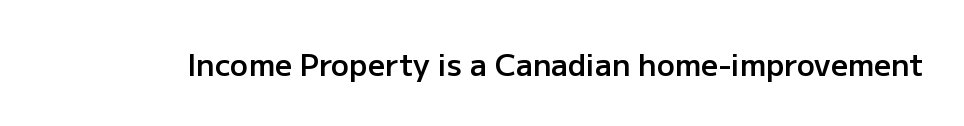
Strokes here are thickened, but only to semibold level. The words here are not underlined. The letters sit at their default tracking, neither squeezed nor spread. Note the varied advance widths — an 'i' is clearly narrower than an 'm'.
